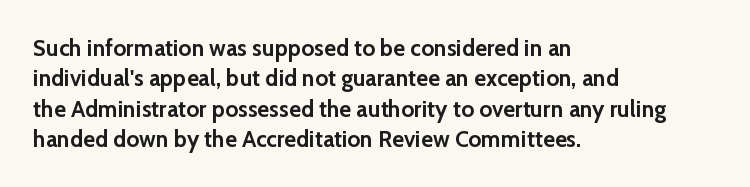
The image shows 23 px bold type, upright; set left-aligned, normal line spacing (1.32x), normal letter spacing, not underlined.
